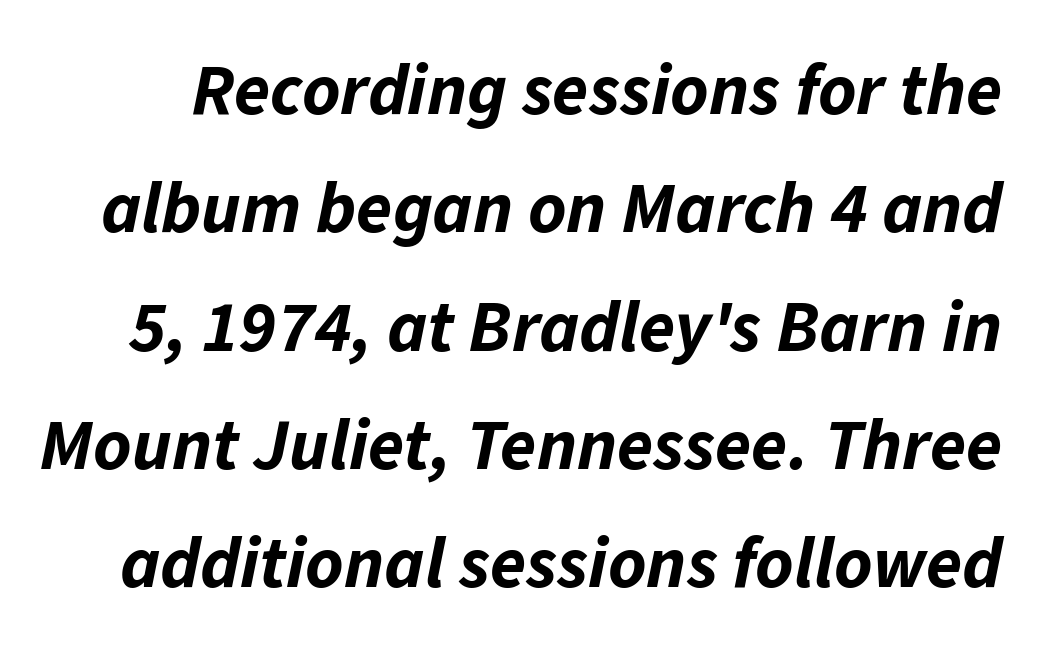
Q: Is the text bold? A: Yes.
Q: Is the text italic (slanted)? A: Yes, it leans right by about 11 degrees.
Q: Is the text underlined? A: No.
Q: Is the spacing between letters normal or unusually wide? A: Normal.
Q: Is the spacing between lines tight, normal or loose? A: Normal.
Q: Width (condensed, normal, or wide)? A: Normal.
Q: Stroke contrast? A: Low.
Q: x-height? A: Medium.
Q: Monospaced? A: No.
